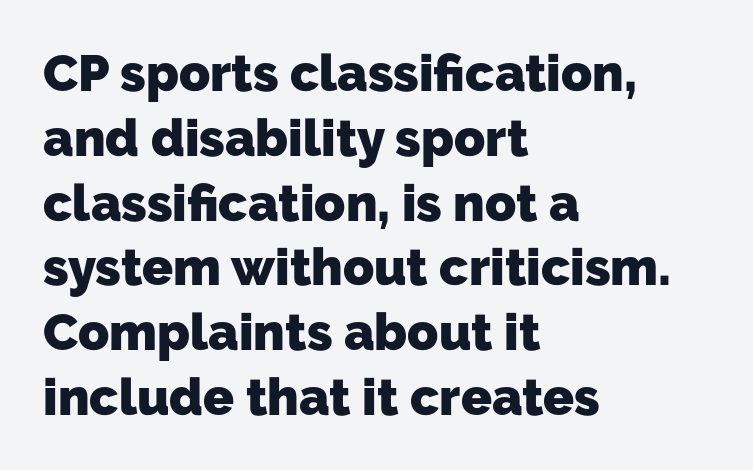
The image shows 51 px heavy sans-serif type; set left-aligned, normal line spacing (1.27x), normal letter spacing, not underlined; low stroke contrast and a medium x-height.
